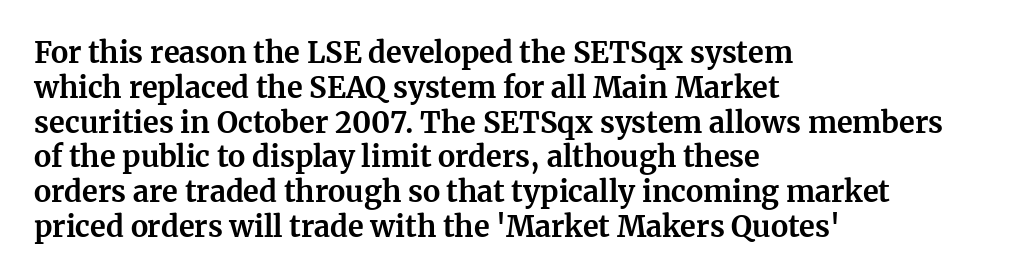
The typesetter chose a ragged-right arrangement here. Designer's note — italics off, roman on. These lines are rendered in a variable-pitch font. Small tapered or slab feet sit at the stroke ends, so this counts as serif.
